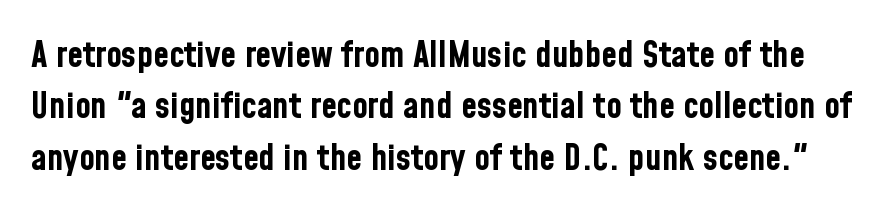
Q: Is the text bold? A: Yes.
Q: Is the text italic (slanted)? A: No, it is upright.
Q: Is the typeface a serif or a sans-serif typeface? A: Sans-serif.
Q: Is the text underlined? A: No.
Q: Is the spacing between letters normal or unusually wide? A: Normal.
Q: Is the spacing between lines tight, normal or loose? A: Normal.
Q: Width (condensed, normal, or wide)? A: Condensed.
Q: Stroke contrast? A: Low.
Q: x-height? A: Medium.
Q: Monospaced? A: No.
